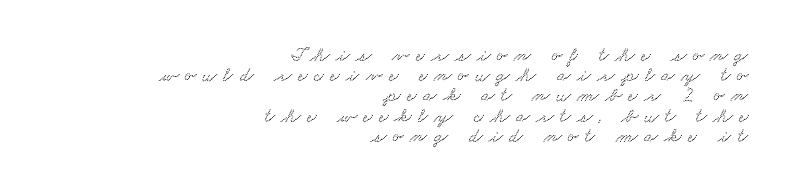
Q: Is the text underlined? A: No.
Q: How is the paragraph aligned? A: Right-aligned.
Q: Is the spacing between letters normal or unusually wide? A: Unusually wide.
Q: Is the spacing between lines tight, normal or loose? A: Tight.
